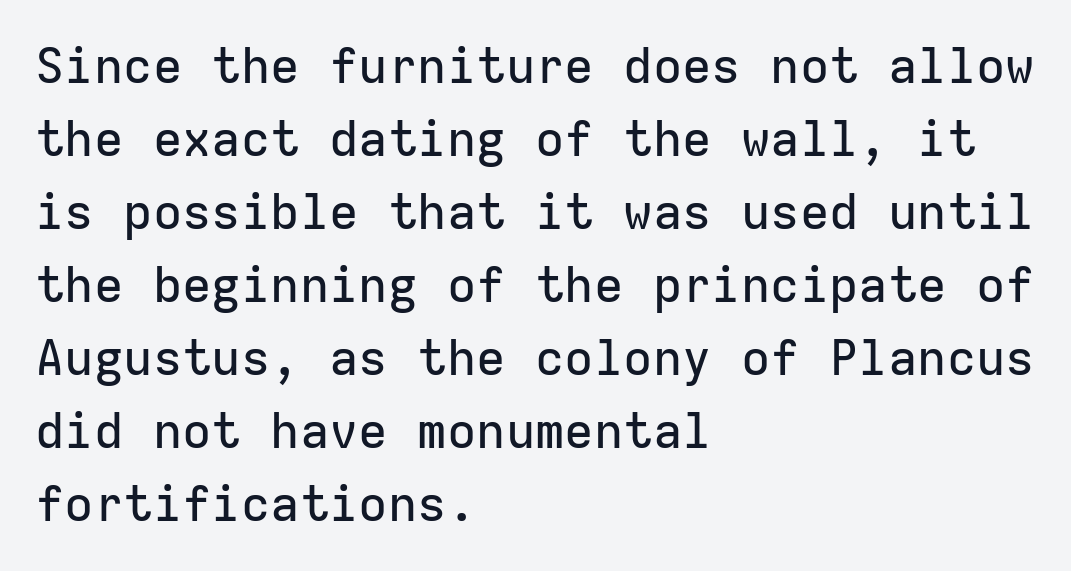
The image shows 49 px sans-serif type, upright, monospaced; set left-aligned, normal line spacing (1.49x), normal letter spacing, not underlined; low stroke contrast and a medium x-height.
